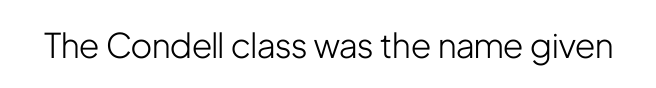
Q: Is the text bold? A: No.
Q: Is the text italic (slanted)? A: No, it is upright.
Q: Is the typeface a serif or a sans-serif typeface? A: Sans-serif.
Q: Is the text underlined? A: No.
Q: Is the spacing between letters normal or unusually wide? A: Normal.
Q: Width (condensed, normal, or wide)? A: Condensed.
Q: Stroke contrast? A: Low.
Q: x-height? A: Medium.
Q: Monospaced? A: No.
